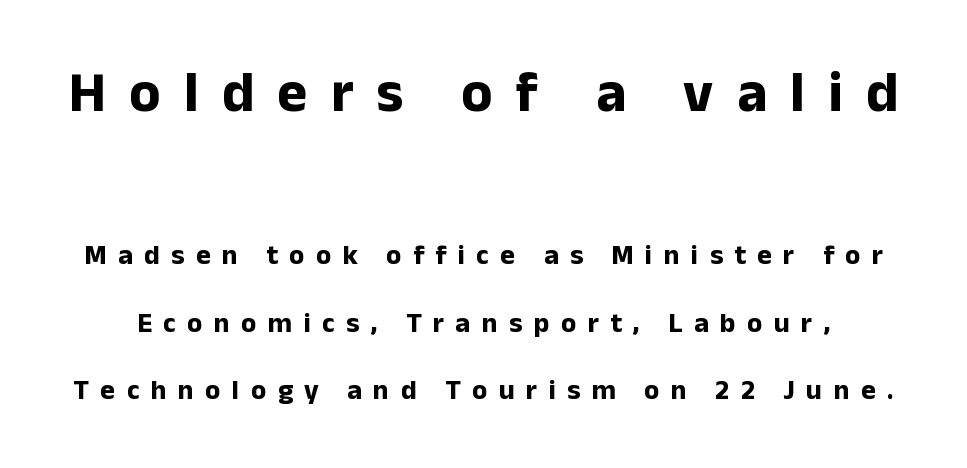
Q: Is the text bold? A: Yes.
Q: Is the text italic (slanted)? A: No, it is upright.
Q: Is the typeface a serif or a sans-serif typeface? A: Sans-serif.
Q: Is the text underlined? A: No.
Q: Is the spacing between letters normal or unusually wide? A: Unusually wide.
Q: Is the spacing between lines tight, normal or loose? A: Loose.
Q: Which block of text is set in a larger size, the first (top) or the second (bottom)? A: The first (top) one.
Q: Width (condensed, normal, or wide)? A: Normal.
Q: Stroke contrast? A: Low.
Q: x-height? A: Medium.
Q: Monospaced? A: No.
